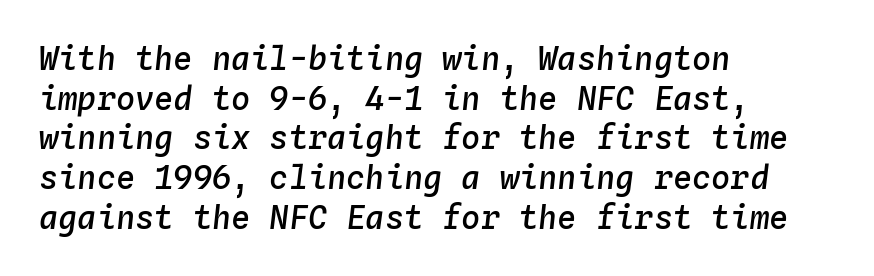
Q: Is the text bold? A: Semi-bold.
Q: Is the text italic (slanted)? A: Yes, it leans right by about 4 degrees.
Q: Is the text underlined? A: No.
Q: How is the paragraph aligned? A: Left-aligned.
Q: Is the spacing between letters normal or unusually wide? A: Normal.
Q: Width (condensed, normal, or wide)? A: Normal.
Q: Stroke contrast? A: Low.
Q: x-height? A: Medium.
Q: Monospaced? A: Yes.
